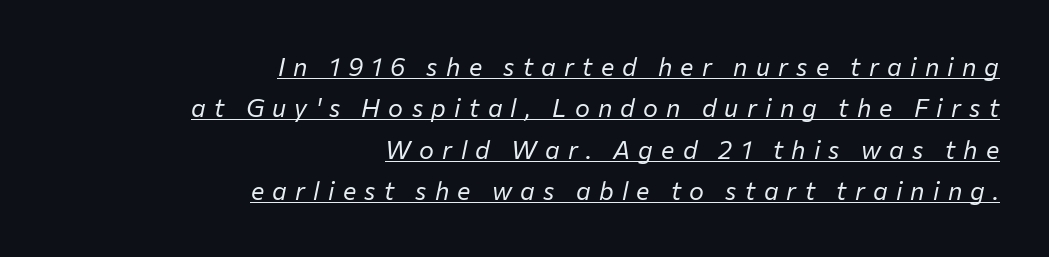
Q: Is the text bold? A: No.
Q: Is the text italic (slanted)? A: Yes, it leans right by about 12 degrees.
Q: Is the text underlined? A: Yes.
Q: How is the paragraph aligned? A: Right-aligned.
Q: Is the spacing between letters normal or unusually wide? A: Unusually wide.
Q: Is the spacing between lines tight, normal or loose? A: Normal.
